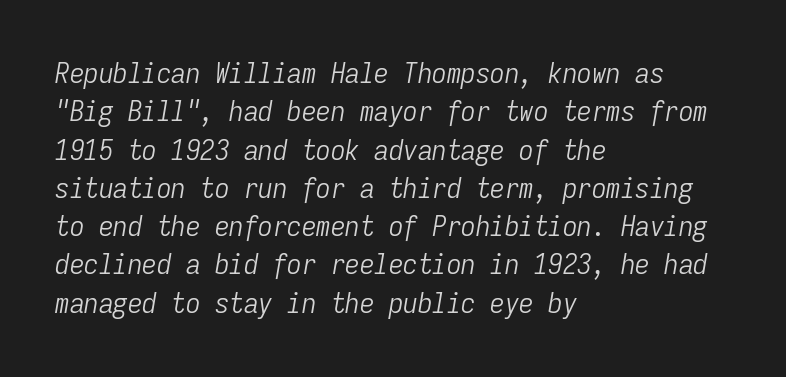
Q: Is the text bold? A: No.
Q: Is the text italic (slanted)? A: Yes, it leans right by about 9 degrees.
Q: Is the text underlined? A: No.
Q: How is the paragraph aligned? A: Left-aligned.
Q: Is the spacing between letters normal or unusually wide? A: Normal.
Q: Is the spacing between lines tight, normal or loose? A: Normal.
Q: Width (condensed, normal, or wide)? A: Condensed.
Q: Stroke contrast? A: Low.
Q: x-height? A: Medium.
Q: Monospaced? A: Yes.
